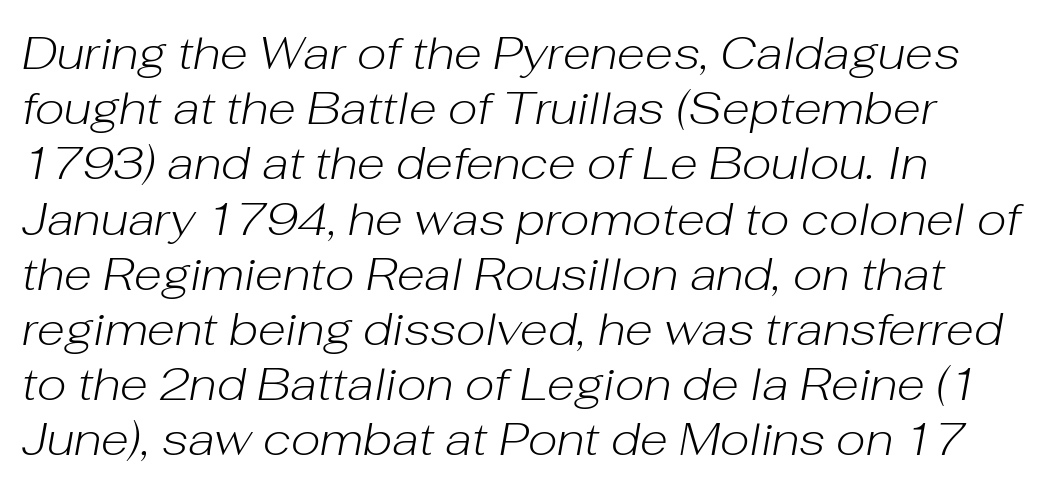
Q: Is the text bold? A: No.
Q: Is the text italic (slanted)? A: Yes, it leans right by about 10 degrees.
Q: Is the text underlined? A: No.
Q: Is the spacing between letters normal or unusually wide? A: Normal.
Q: Width (condensed, normal, or wide)? A: Normal.
Q: Stroke contrast? A: Low.
Q: x-height? A: Medium.
Q: Monospaced? A: No.
